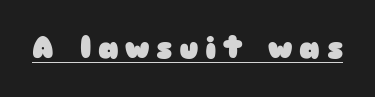
Q: Is the text bold? A: Yes.
Q: Is the text italic (slanted)? A: No, it is upright.
Q: Is the typeface a serif or a sans-serif typeface? A: Sans-serif.
Q: Is the text underlined? A: Yes.
Q: Is the spacing between letters normal or unusually wide? A: Unusually wide.
Q: Width (condensed, normal, or wide)? A: Wide.
Q: Stroke contrast? A: Low.
Q: x-height? A: Medium.
Q: Monospaced? A: No.
